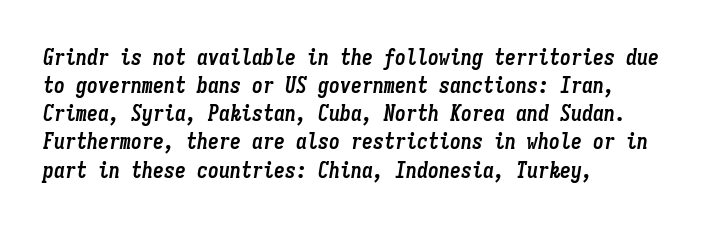
Q: Is the text bold? A: Yes.
Q: Is the text italic (slanted)? A: Yes, it leans right by about 9 degrees.
Q: Is the text underlined? A: No.
Q: How is the paragraph aligned? A: Left-aligned.
Q: Is the spacing between letters normal or unusually wide? A: Normal.
Q: Is the spacing between lines tight, normal or loose? A: Normal.
